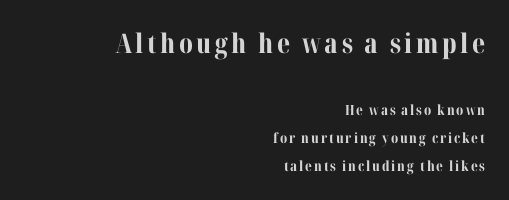
Q: Is the text bold? A: Yes.
Q: Is the text italic (slanted)? A: No, it is upright.
Q: Is the text underlined? A: No.
Q: How is the paragraph aligned? A: Right-aligned.
Q: Is the spacing between lines tight, normal or loose? A: Loose.
Q: Which block of text is set in a larger size, the first (top) or the second (bottom)? A: The first (top) one.
